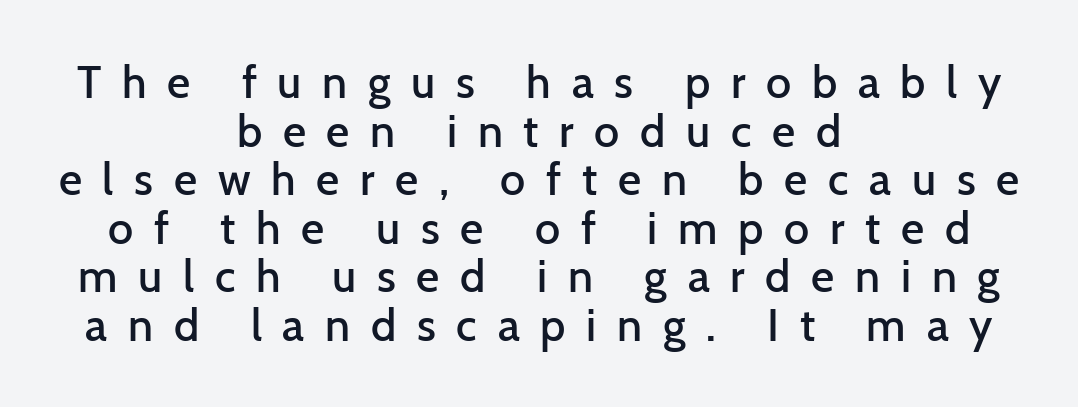
The image shows 45 px semibold sans-serif type, upright; set centered, tight line spacing (1.08x), unusually wide letter spacing (+0.46 em), not underlined; low stroke contrast and a medium x-height.
